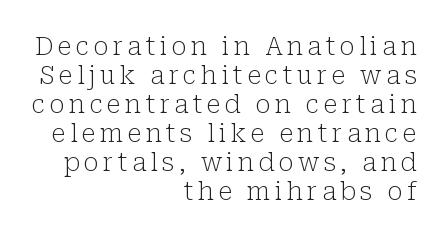
The image shows 25 px text type, upright; set right-aligned, line spacing 1.16x, not underlined.
